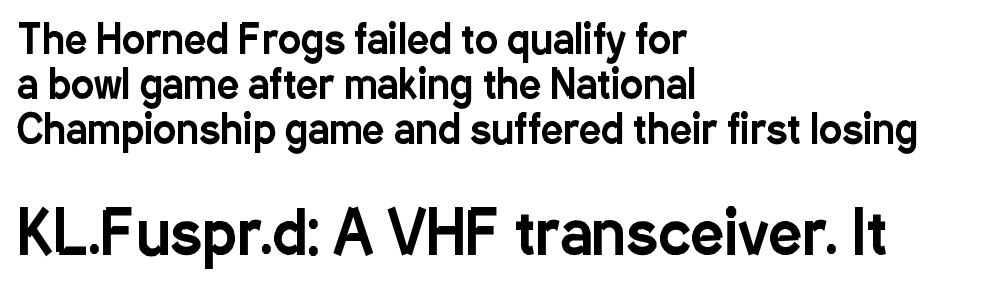
Q: Is the text italic (slanted)? A: No, it is upright.
Q: Is the typeface a serif or a sans-serif typeface? A: Sans-serif.
Q: Is the text underlined? A: No.
Q: How is the paragraph aligned? A: Left-aligned.
Q: Is the spacing between letters normal or unusually wide? A: Normal.
Q: Which block of text is set in a larger size, the first (top) or the second (bottom)? A: The second (bottom) one.
Q: Width (condensed, normal, or wide)? A: Condensed.
Q: Stroke contrast? A: Low.
Q: x-height? A: Medium.
Q: Monospaced? A: No.
